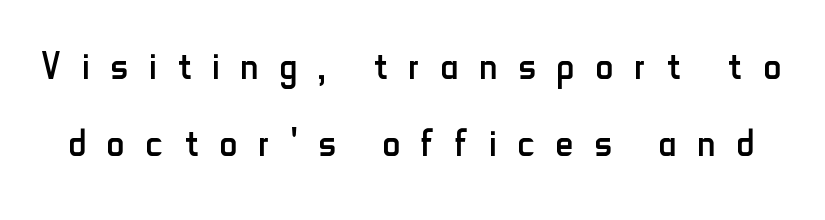
In terms of letterform style, serifs are entirely absent. The passage shown is typed in a proportional face where columns would drift. Italic: no, the glyphs are upright roman. No heavy texture on the line: the type isn't bold. Baseline-to-baseline distance is the conventional proportion of letter height.
